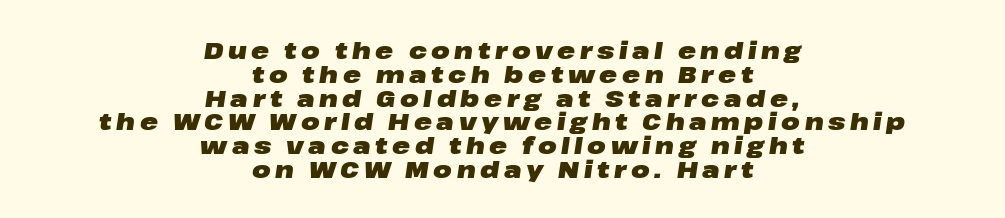
{"italic": "yes", "lean": "right", "slant_degrees": 8, "bold": "yes", "underline": "no", "align": "center", "line_spacing": "tight", "line_spacing_ratio": 0.99, "glyph_px": 24}
